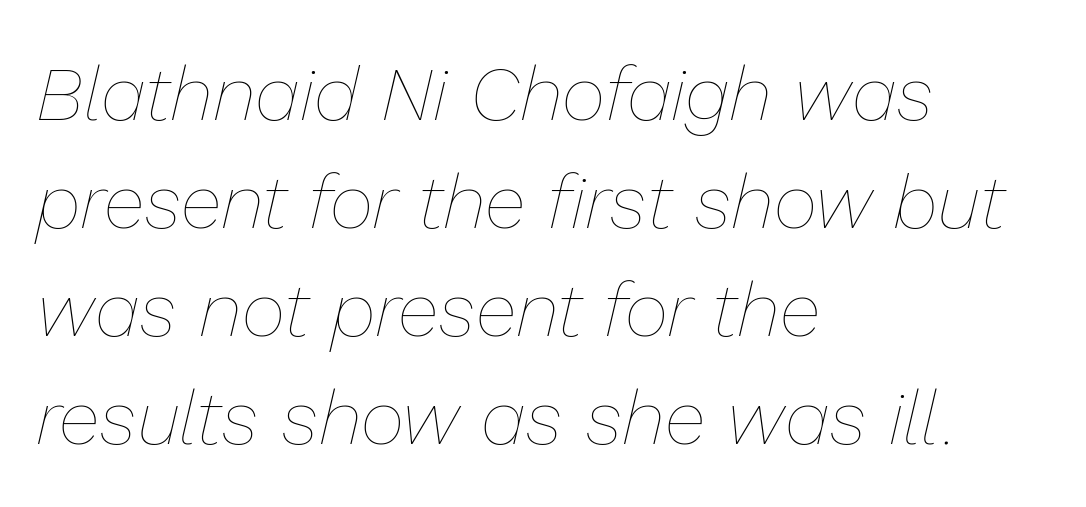
{"italic": "yes", "lean": "right", "slant_degrees": 13, "bold": "no", "weight": "thin", "width": "normal", "stroke_contrast": "low", "x_height": "medium", "monospaced": "no", "underline": "no", "align": "left", "line_spacing": "normal", "line_spacing_ratio": 1.42, "letter_spacing": "normal", "letter_spacing_em": 0.0, "glyph_px": 76}
